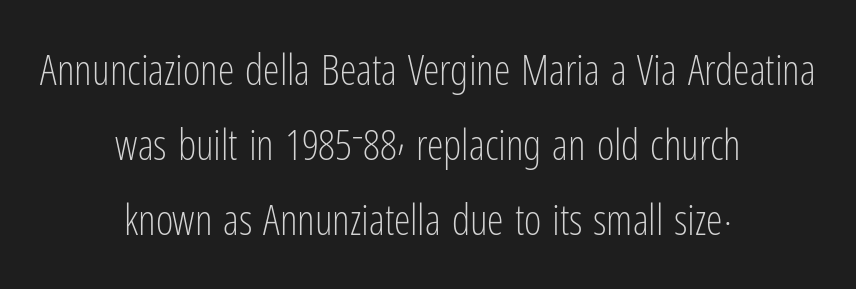
The rendering uses natural spacing where letterforms have individual widths. Descenders hang freely into open space. If you drew a line through each stem, it would be perfectly vertical. The font is comparable to plain body text, perhaps lighter.
